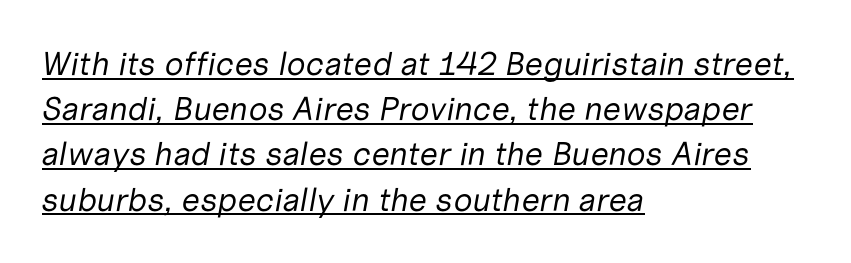
The image shows 33 px regular-weight type, italic (leaning right); set left-aligned, normal line spacing (1.37x), normal letter spacing, underlined; low stroke contrast and a medium x-height.
